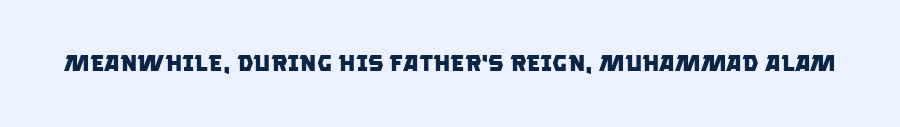
Compared with typical body copy, the letter spacing here is the same. A bare baseline throughout the passage. Chunky letters — that's bold for sure.
